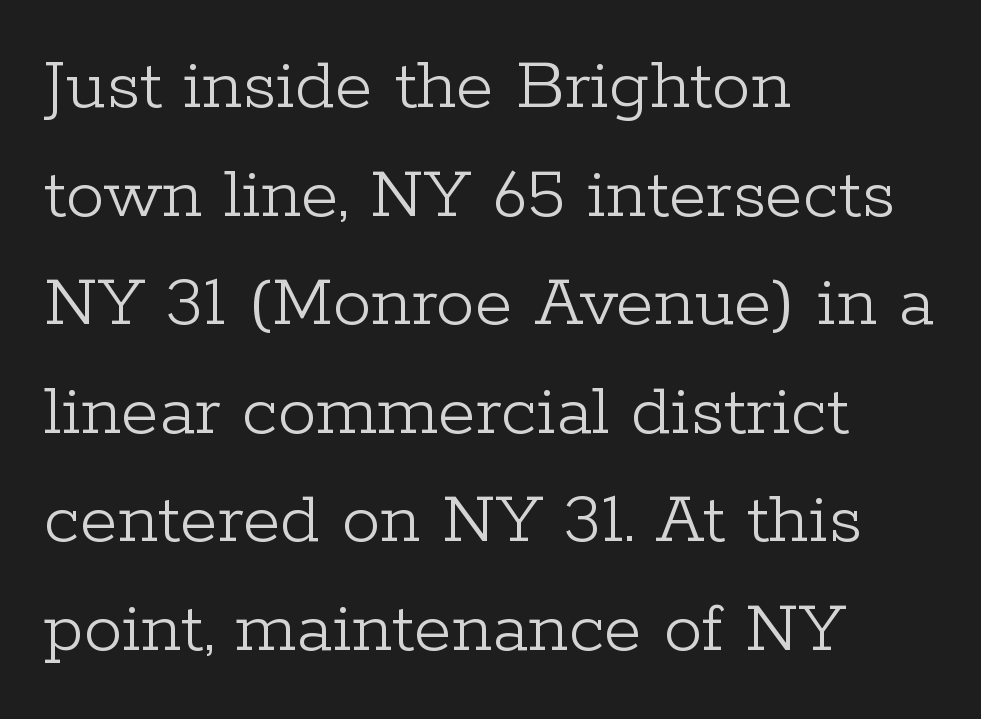
Tall strokes in this sample are plumb rather than angled. These lines are rendered in a variable-pitch font. A typesetter would call this zero additional tracking. The letters carry serifs — small finishing strokes at the ends of their stems. The glyphs are unaccompanied by any horizontal stroke below them.
